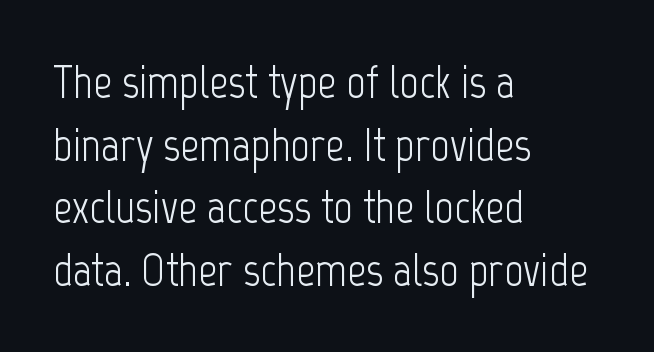
Q: Is the text bold? A: No.
Q: Is the text italic (slanted)? A: No, it is upright.
Q: Is the typeface a serif or a sans-serif typeface? A: Sans-serif.
Q: Is the text underlined? A: No.
Q: How is the paragraph aligned? A: Left-aligned.
Q: Is the spacing between letters normal or unusually wide? A: Normal.
Q: Is the spacing between lines tight, normal or loose? A: Normal.
Q: Width (condensed, normal, or wide)? A: Condensed.
Q: Stroke contrast? A: Low.
Q: x-height? A: Medium.
Q: Monospaced? A: No.
